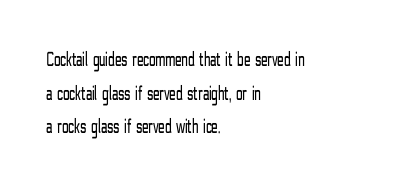
{"italic": "no", "bold": "no", "underline": "no", "align": "left", "line_spacing": "normal", "line_spacing_ratio": 1.6, "letter_spacing": "normal", "letter_spacing_em": 0.0, "glyph_px": 21}
